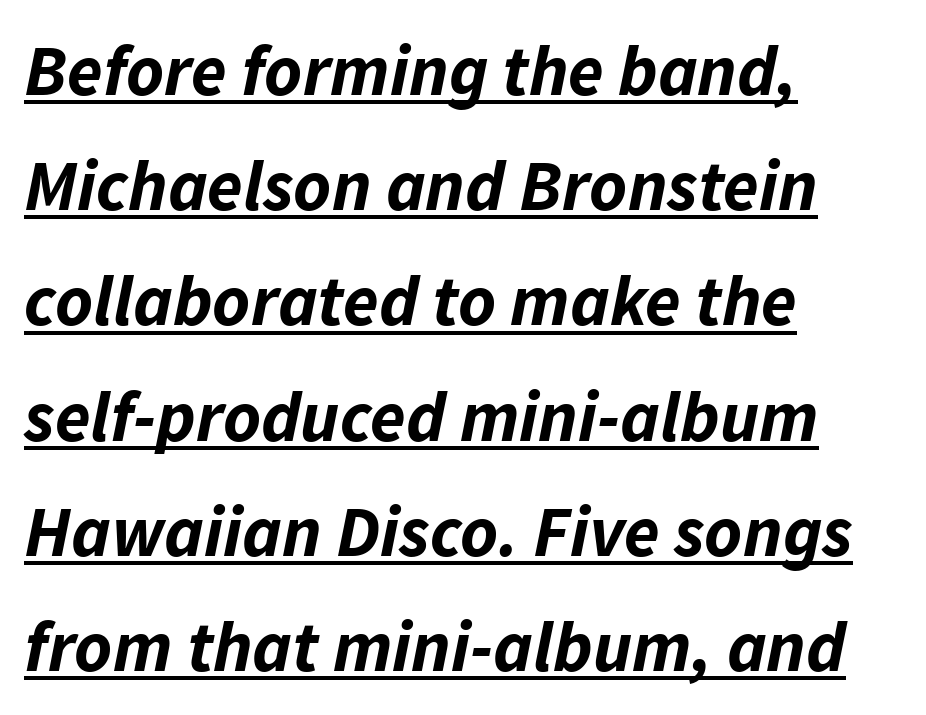
{"italic": "yes", "lean": "right", "slant_degrees": 11, "bold": "yes", "weight": "bold", "width": "normal", "stroke_contrast": "low", "x_height": "medium", "monospaced": "no", "underline": "yes", "align": "left", "line_spacing": "normal", "line_spacing_ratio": 1.6, "letter_spacing": "normal", "letter_spacing_em": 0.0, "glyph_px": 72}
